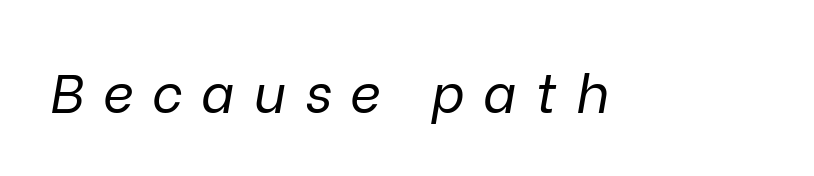
Emphasis-style slanted type is in use. The weight tops out at a normal text grade. The space beneath each line is pristine and unruled. Loose tracking; the words dissolve into strings of separated letters. Here the designer chose a conventional face with non-uniform glyph widths.
